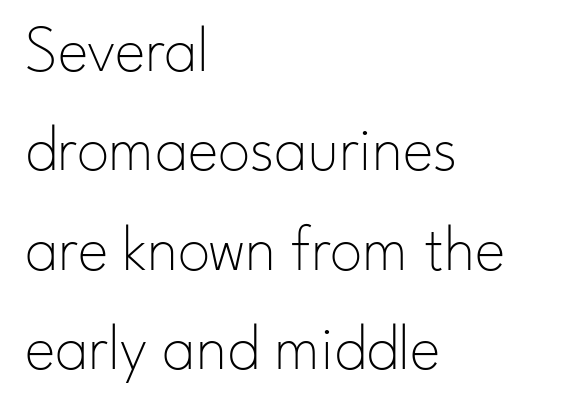
The compositor pushed each line to the left boundary. The type is set solid horizontally, with unmodified tracking. A typesetter would call this leading conventional body-copy spacing. Spacing verdict: proportional, widths tailored to each character. These lines were composed using upright roman letters. The face looks like a standard text weight, possibly lighter.
